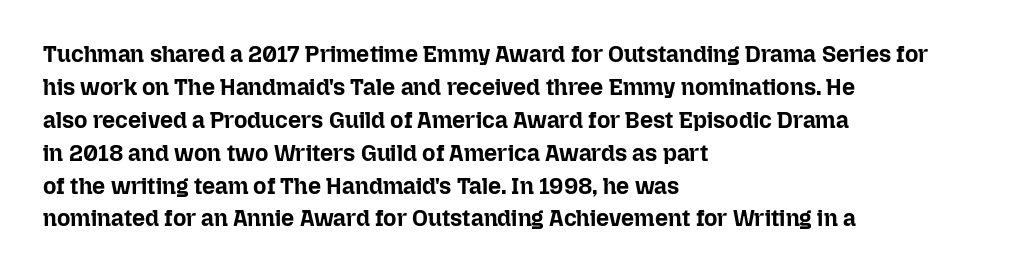
The gaps between neighbouring characters are ordinary and unremarkable. A dark, heavy texture on the line: the type is bold. Leftover space on each line is placed entirely after the last word. Reading down the column, the eye jumps a familiar distance to each next line. This is the regular roman posture of the typeface.
